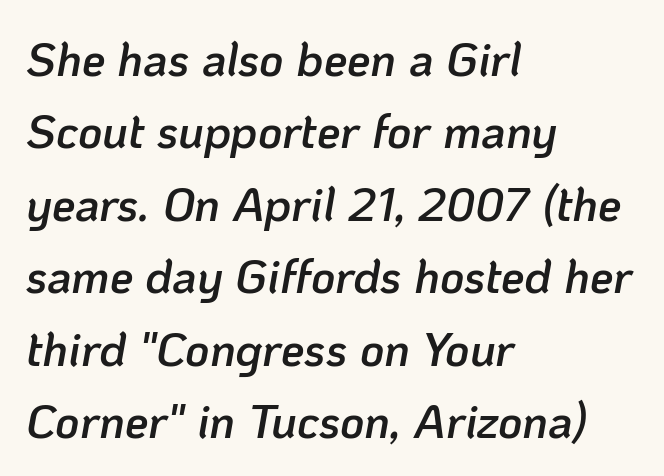
Q: Is the text bold? A: Semi-bold.
Q: Is the text italic (slanted)? A: Yes, it leans right by about 10 degrees.
Q: Is the text underlined? A: No.
Q: How is the paragraph aligned? A: Left-aligned.
Q: Is the spacing between letters normal or unusually wide? A: Normal.
Q: Is the spacing between lines tight, normal or loose? A: Normal.
Q: Width (condensed, normal, or wide)? A: Normal.
Q: Stroke contrast? A: Low.
Q: x-height? A: Medium.
Q: Monospaced? A: No.
